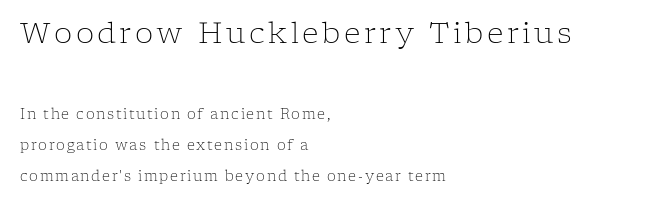
The lettering stays uniformly vertical, giving the passage a roman look. This sample has the flowing, uneven cadence of proportional lettering. Small tapered or slab feet sit at the stroke ends, so this counts as serif. The letters look calm and open, with moderate or lighter stems.
